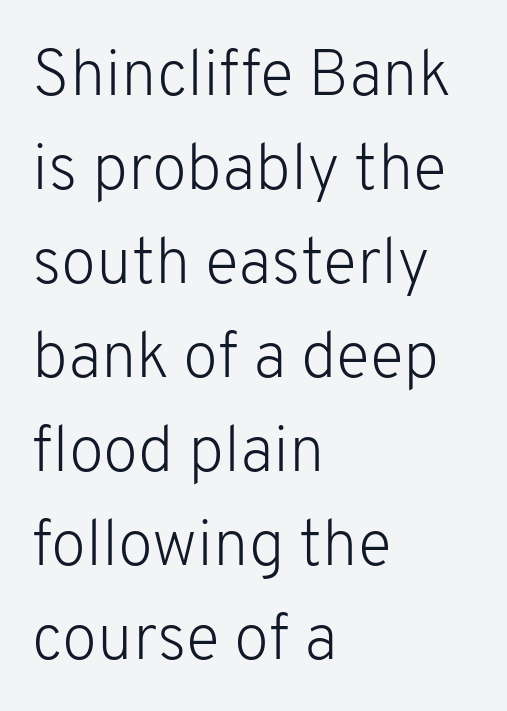
Nothing unusual about the tracking: characters are spaced as the font intends. Heft: none added — not bold. The type family on display is of the sans-serif kind. The passage shown is not underscored anywhere.
